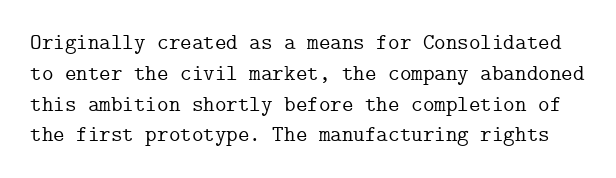
Style check: upright. The gaps between neighbouring characters are ordinary and unremarkable. Underlining? Definitely not there. Students, observe: this is what conventionally led text looks like.
